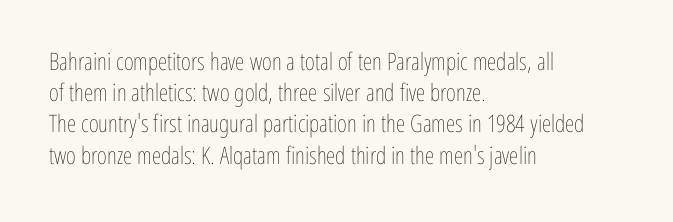
The image shows 24 px text type, upright; set left-aligned, normal line spacing (1.3x), normal letter spacing, not underlined.
